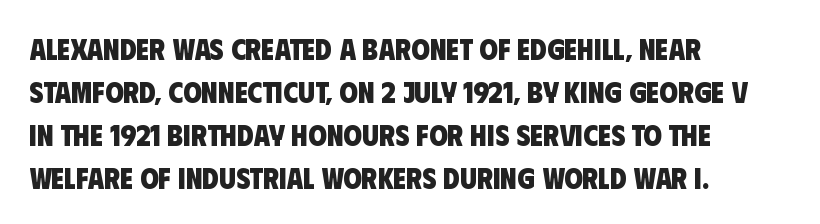
The image shows 30 px heavy, condensed sans-serif type; set left-aligned, normal line spacing (1.43x), normal letter spacing, not underlined; low stroke contrast and a large x-height.
